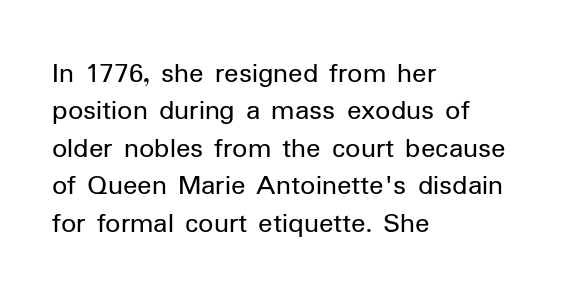
{"serif": "no", "italic": "no", "bold": "no", "weight": "regular", "width": "normal", "stroke_contrast": "low", "x_height": "medium", "monospaced": "no", "underline": "no", "align": "left", "line_spacing": "normal", "line_spacing_ratio": 1.25, "letter_spacing": "normal", "letter_spacing_em": 0.0, "glyph_px": 30}
